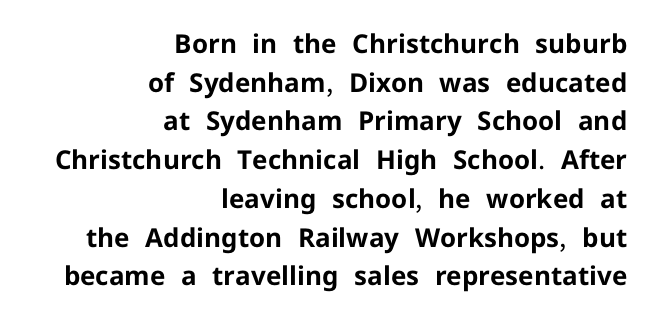
These lines keep a tight, regular rhythm from letter to letter. Does the lettering tilt? It doesn't — this is upright. Reading down the column, the eye jumps a familiar distance to each next line. Visually the block forms a straight wall on the right and a jagged coastline on the left. Words float on clear page, feet unadorned. The sample has been set heavy, in full bold.
